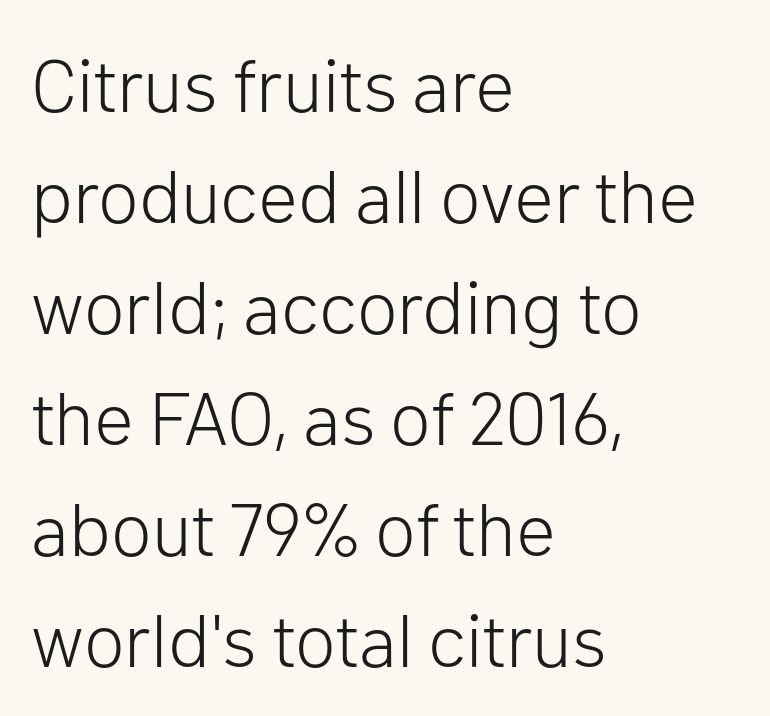
Font category for this specimen: sans-serif. One glance says typical: line gaps are just what's usual. Caption: multi-line text, flush left, ragged right. How are the letters spaced? Ordinarily, with no added tracking.
